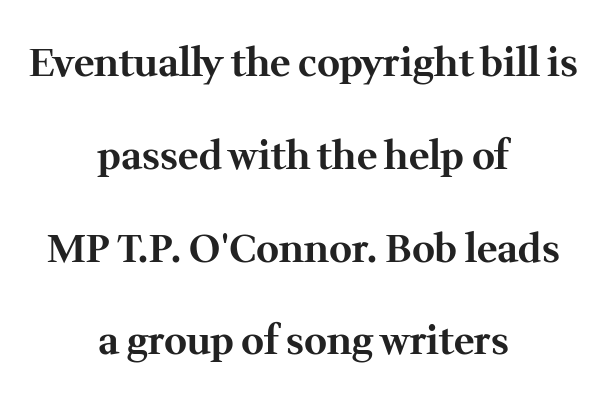
Q: Is the text bold? A: Yes.
Q: Is the text italic (slanted)? A: No, it is upright.
Q: Is the typeface a serif or a sans-serif typeface? A: Serif.
Q: Is the text underlined? A: No.
Q: How is the paragraph aligned? A: Centered.
Q: Is the spacing between letters normal or unusually wide? A: Normal.
Q: Is the spacing between lines tight, normal or loose? A: Loose.
Q: Width (condensed, normal, or wide)? A: Normal.
Q: Stroke contrast? A: Medium.
Q: x-height? A: Medium.
Q: Monospaced? A: No.
